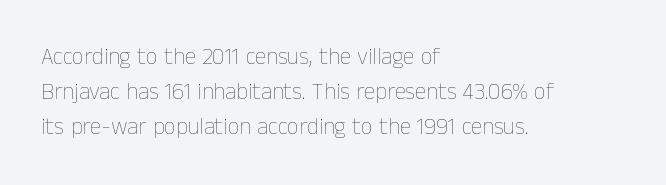
Q: Is the text bold? A: No.
Q: Is the text italic (slanted)? A: No, it is upright.
Q: Is the text underlined? A: No.
Q: How is the paragraph aligned? A: Left-aligned.
Q: Is the spacing between letters normal or unusually wide? A: Normal.
Q: Is the spacing between lines tight, normal or loose? A: Normal.
